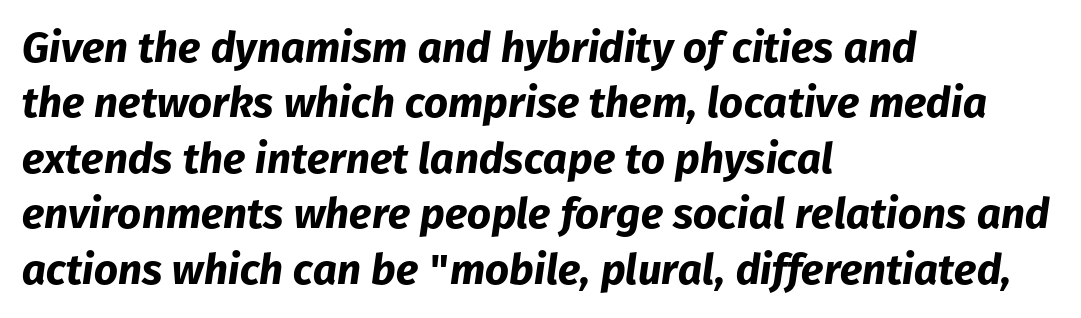
{"italic": "yes", "lean": "right", "slant_degrees": 8, "bold": "yes", "weight": "bold", "width": "normal", "stroke_contrast": "low", "x_height": "medium", "monospaced": "no", "underline": "no", "align": "left", "line_spacing": "normal", "line_spacing_ratio": 1.32, "letter_spacing": "normal", "letter_spacing_em": 0.0, "glyph_px": 42}
